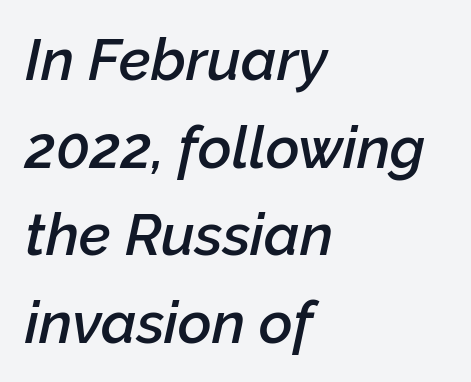
{"italic": "yes", "lean": "right", "slant_degrees": 12, "bold": "semi", "weight": "semibold", "width": "normal", "stroke_contrast": "low", "x_height": "medium", "monospaced": "no", "underline": "no", "align": "left", "line_spacing": "normal", "line_spacing_ratio": 1.51, "letter_spacing": "normal", "letter_spacing_em": 0.0, "glyph_px": 58}
